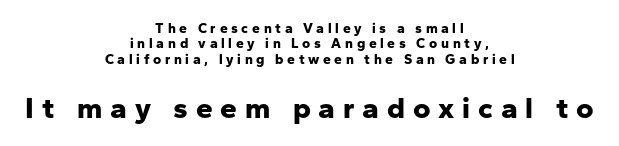
The image shows 30 px bold sans-serif type, upright; set centered, tight line spacing (1.09x), unusually wide letter spacing (+0.26 em), not underlined; the second (bottom) block is 2.14x larger; low stroke contrast and a medium x-height.
